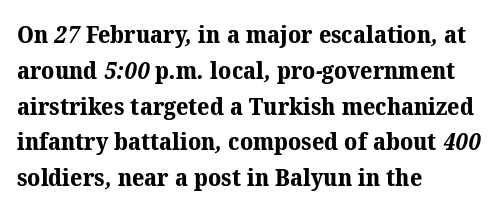
{"bold": "yes", "underline": "no", "align": "left", "line_spacing": "normal", "line_spacing_ratio": 1.49, "letter_spacing": "normal", "letter_spacing_em": 0.0, "glyph_px": 24}
